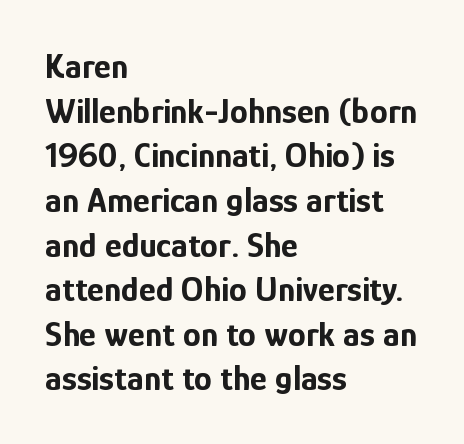
{"serif": "no", "italic": "no", "bold": "yes", "weight": "bold", "width": "condensed", "stroke_contrast": "low", "x_height": "medium", "monospaced": "no", "underline": "no", "align": "left", "line_spacing_ratio": 1.24, "letter_spacing": "normal", "letter_spacing_em": 0.0, "glyph_px": 36}
